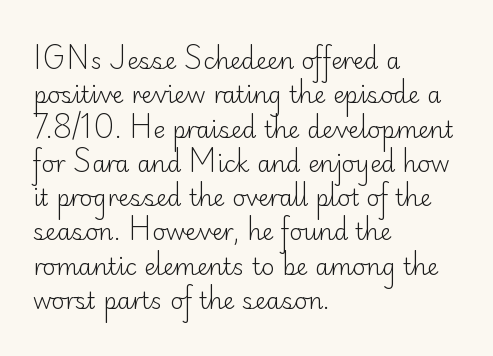
{"italic": "no", "bold": "no", "underline": "no", "align": "left", "line_spacing": "normal", "line_spacing_ratio": 1.49, "letter_spacing": "normal", "letter_spacing_em": 0.0, "glyph_px": 23}
